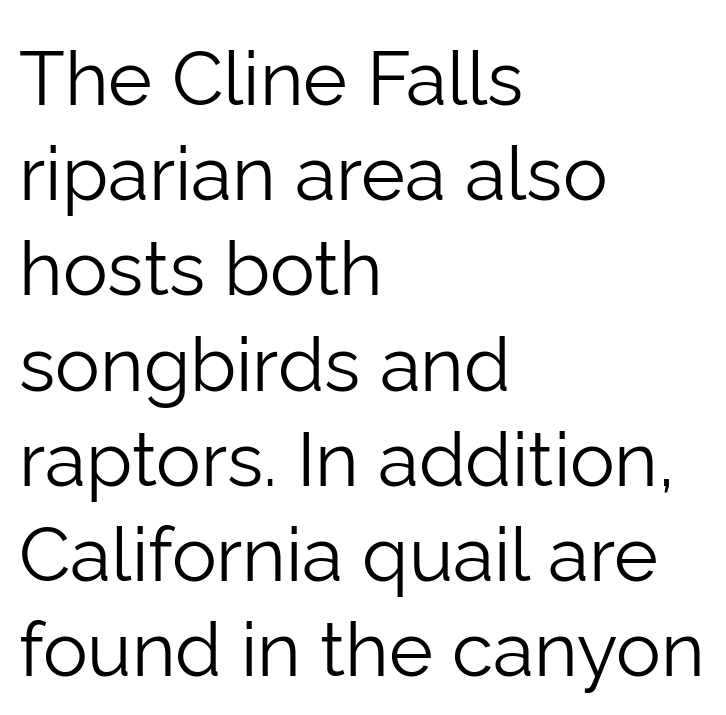
The image shows 75 px light sans-serif type, upright; set left-aligned, normal line spacing (1.27x), normal letter spacing, not underlined; low stroke contrast and a medium x-height.
